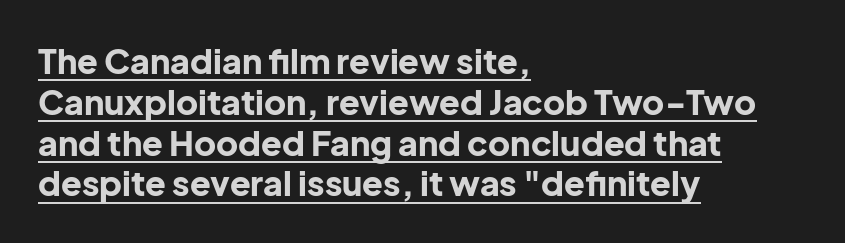
Notice how the passage keeps a crisp vertical edge on the left only. Weight check: bold — yes, fully. Quick note: underline on. These lines are composed in type without serifs.
